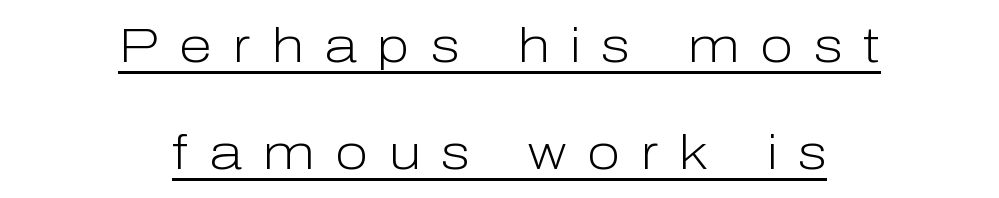
The image shows 49 px light sans-serif type, upright; set centered, loose line spacing (2.18x), unusually wide letter spacing (+0.42 em), underlined; low stroke contrast and a medium x-height.
